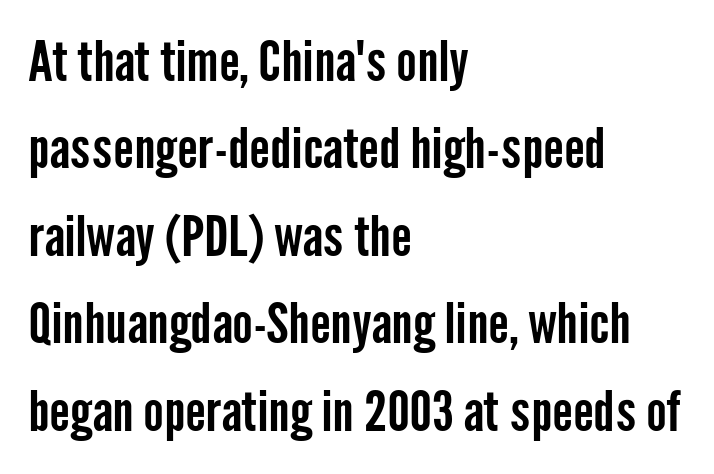
Q: Is the text italic (slanted)? A: No, it is upright.
Q: Is the typeface a serif or a sans-serif typeface? A: Sans-serif.
Q: Is the text underlined? A: No.
Q: How is the paragraph aligned? A: Left-aligned.
Q: Is the spacing between letters normal or unusually wide? A: Normal.
Q: Is the spacing between lines tight, normal or loose? A: Normal.
Q: Width (condensed, normal, or wide)? A: Condensed.
Q: Stroke contrast? A: Low.
Q: x-height? A: Medium.
Q: Monospaced? A: No.
